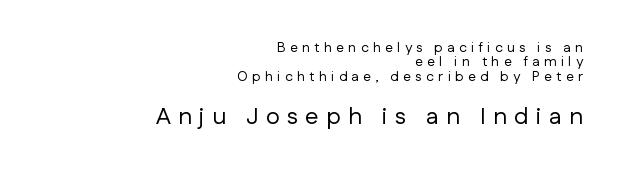
{"italic": "no", "bold": "no", "underline": "no", "align": "right", "line_spacing": "tight", "line_spacing_ratio": 1.02, "letter_spacing": "wide", "letter_spacing_em": 0.31, "larger_block": "second", "size_ratio": 1.71, "glyph_px": 24}
